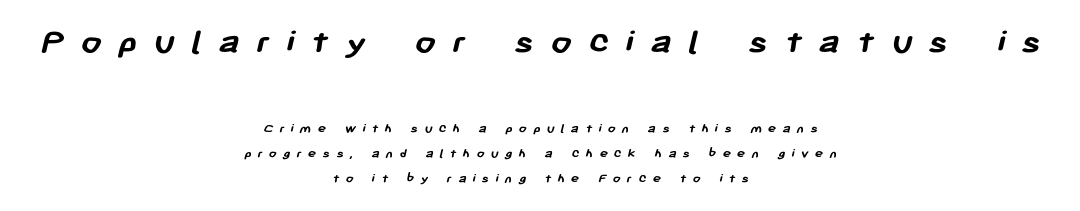
{"serif": "no", "bold": "yes", "weight": "semibold", "width": "normal", "stroke_contrast": "low", "x_height": "medium", "monospaced": "no", "underline": "no", "align": "center", "line_spacing_ratio": 1.81, "letter_spacing": "wide", "letter_spacing_em": 0.44, "larger_block": "first", "size_ratio": 2.64, "glyph_px": 37}
